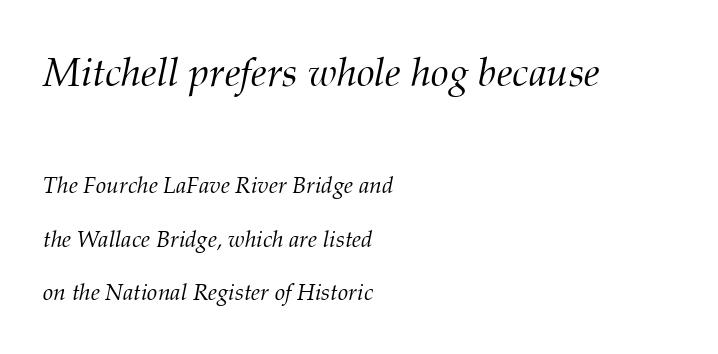
{"serif": "yes", "italic": "yes", "lean": "right", "slant_degrees": 12, "bold": "no", "weight": "light", "width": "normal", "stroke_contrast": "medium", "x_height": "medium", "monospaced": "no", "underline": "no", "align": "left", "line_spacing": "loose", "line_spacing_ratio": 2.33, "letter_spacing": "normal", "letter_spacing_em": 0.0, "larger_block": "first", "size_ratio": 1.74, "glyph_px": 40}
